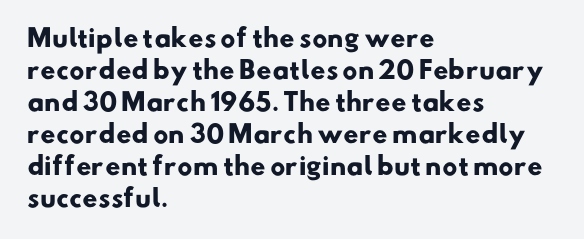
The image shows 24 px bold type; set left-aligned, normal line spacing (1.33x), normal letter spacing, not underlined.
